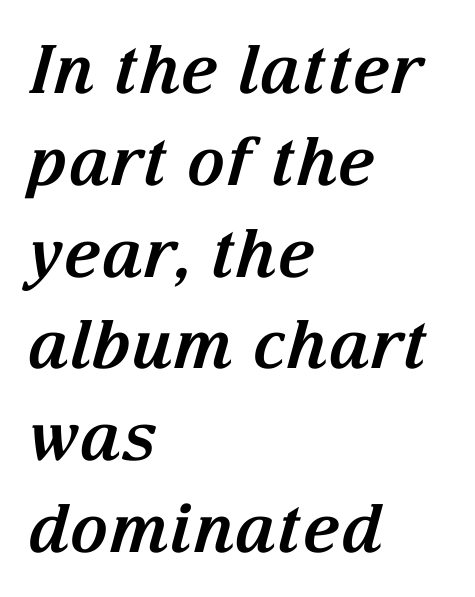
Q: Is the text bold? A: Yes.
Q: Is the text italic (slanted)? A: Yes, it leans right by about 15 degrees.
Q: Is the typeface a serif or a sans-serif typeface? A: Serif.
Q: Is the text underlined? A: No.
Q: How is the paragraph aligned? A: Left-aligned.
Q: Is the spacing between letters normal or unusually wide? A: Normal.
Q: Is the spacing between lines tight, normal or loose? A: Normal.
Q: Width (condensed, normal, or wide)? A: Normal.
Q: Stroke contrast? A: Medium.
Q: x-height? A: Medium.
Q: Monospaced? A: No.
